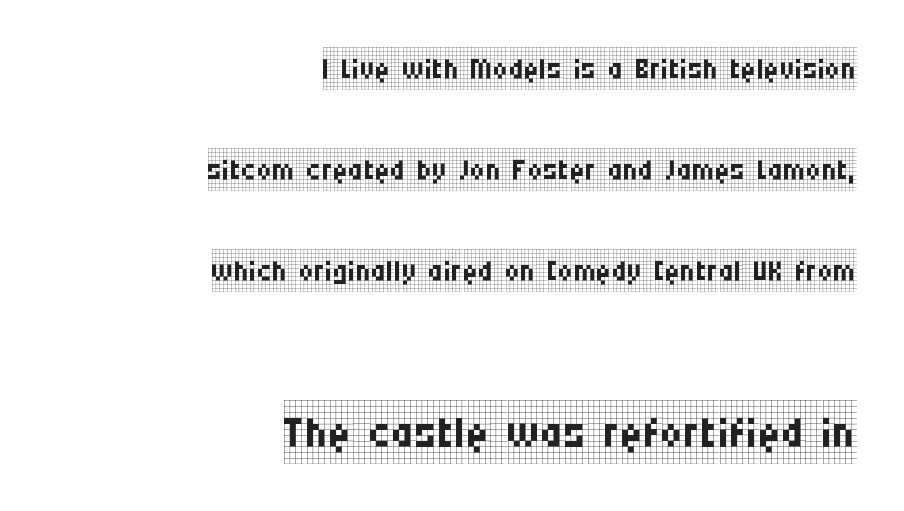
The image shows 63 px regular-weight, condensed serif type, upright; set right-aligned, loose line spacing (2.4x), normal letter spacing, not underlined; the second (bottom) block is 1.5x larger; low stroke contrast and a large x-height.
